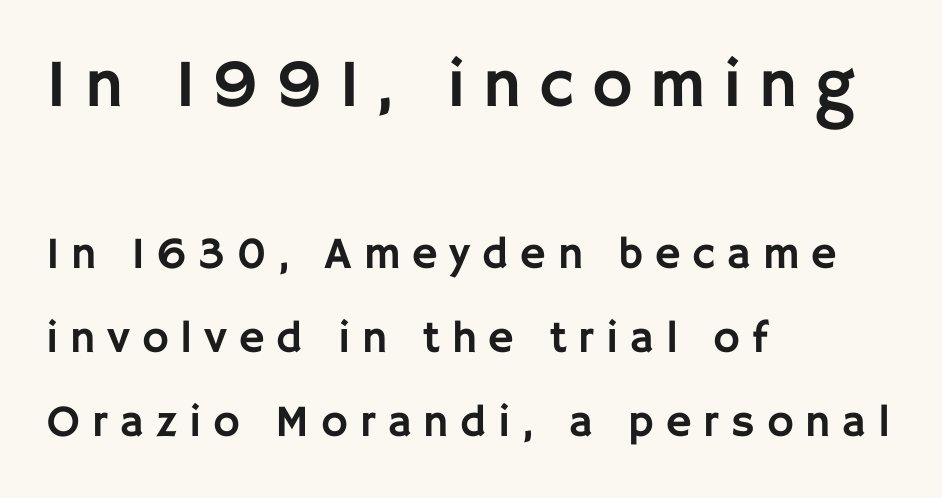
{"serif": "no", "italic": "no", "width": "normal", "stroke_contrast": "low", "x_height": "large", "monospaced": "no", "underline": "no", "align": "left", "line_spacing_ratio": 1.87, "letter_spacing": "wide", "letter_spacing_em": 0.26, "larger_block": "first", "size_ratio": 1.51, "glyph_px": 68}
